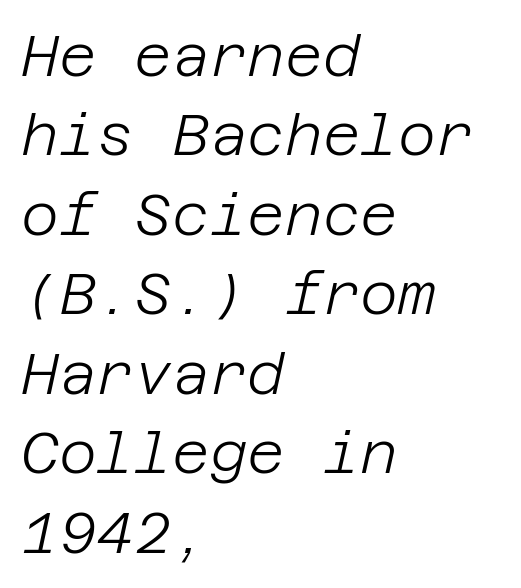
Q: Is the text bold? A: No.
Q: Is the text italic (slanted)? A: Yes, it leans right by about 12 degrees.
Q: Is the text underlined? A: No.
Q: How is the paragraph aligned? A: Left-aligned.
Q: Is the spacing between letters normal or unusually wide? A: Normal.
Q: Is the spacing between lines tight, normal or loose? A: Normal.
Q: Width (condensed, normal, or wide)? A: Normal.
Q: Stroke contrast? A: Low.
Q: x-height? A: Large.
